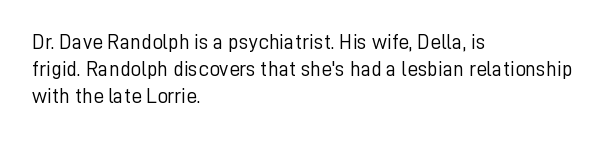
The image shows 21 px text type, upright; set left-aligned, normal line spacing (1.28x), normal letter spacing, not underlined.
